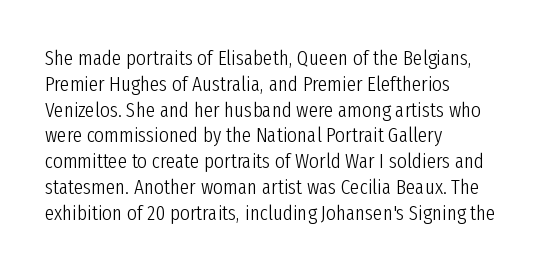
Visually the block forms a straight wall on the left and a jagged coastline on the right. This sample uses plain, unmodified letter spacing. The face looks like a standard text weight, possibly lighter. Check under the words: just untouched page. Does the lettering tilt? It doesn't — this is upright.
